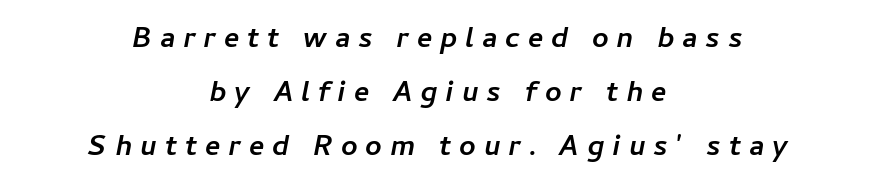
The image shows 29 px semibold type, italic (leaning right); set centered, line spacing 1.86x, unusually wide letter spacing (+0.27 em), not underlined; low stroke contrast and a medium x-height.
